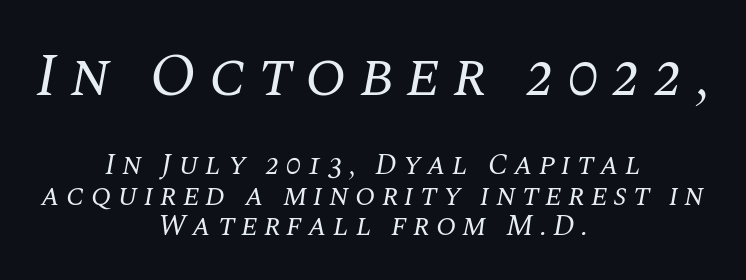
You could not count columns in this text — the font is proportionally spaced. The designer gave the opening block more size than the closing block. Vertical stems look standard width or narrower in stroke. Regarding leading, the lines here are crowded together.
